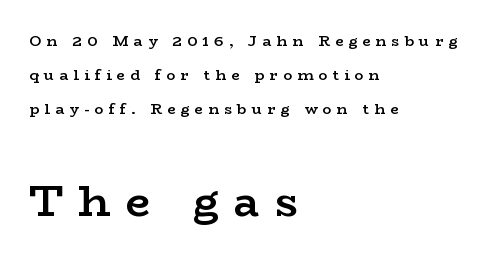
Q: Is the text bold? A: Semi-bold.
Q: Is the text italic (slanted)? A: No, it is upright.
Q: Is the typeface a serif or a sans-serif typeface? A: Serif.
Q: Is the text underlined? A: No.
Q: How is the paragraph aligned? A: Left-aligned.
Q: Is the spacing between letters normal or unusually wide? A: Unusually wide.
Q: Is the spacing between lines tight, normal or loose? A: Loose.
Q: Which block of text is set in a larger size, the first (top) or the second (bottom)? A: The second (bottom) one.
Q: Width (condensed, normal, or wide)? A: Wide.
Q: Stroke contrast? A: Low.
Q: x-height? A: Medium.
Q: Monospaced? A: No.
